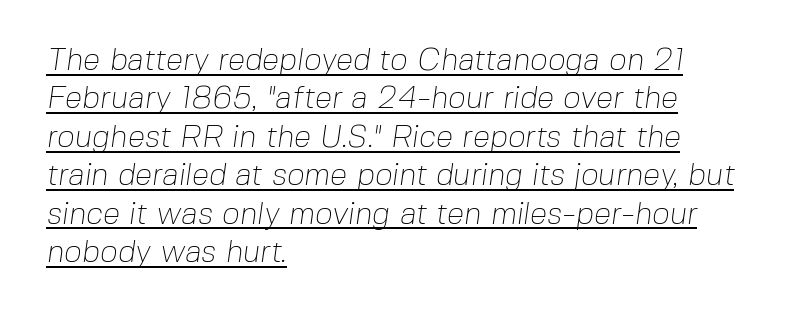
Teacher's note: observe the even left margin — that is flush-left alignment. Is this a fixed-width face? No — the glyphs have proportional, varying widths. Words appear dense and cohesive because spacing is normal. Stems and bowls with no extra thickness — not bold.
